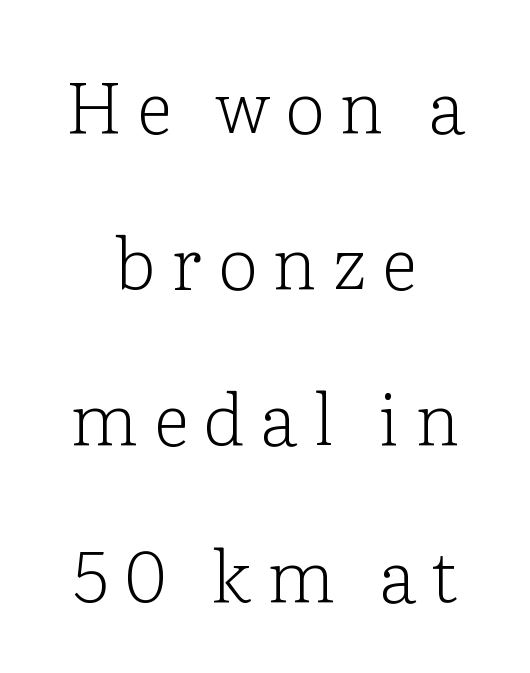
{"serif": "yes", "italic": "no", "bold": "no", "weight": "light", "width": "normal", "stroke_contrast": "low", "x_height": "medium", "monospaced": "no", "underline": "no", "align": "center", "line_spacing": "loose", "line_spacing_ratio": 2.17, "letter_spacing": "wide", "letter_spacing_em": 0.21, "glyph_px": 72}
